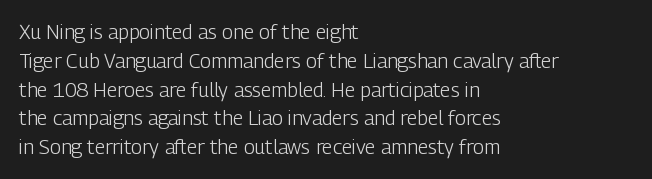
Q: Is the text bold? A: No.
Q: Is the text italic (slanted)? A: No, it is upright.
Q: Is the text underlined? A: No.
Q: How is the paragraph aligned? A: Left-aligned.
Q: Is the spacing between letters normal or unusually wide? A: Normal.
Q: Is the spacing between lines tight, normal or loose? A: Normal.
